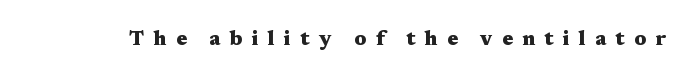
Decoration check: the copy has no underline. These words are printed bold, with thick strokes throughout. Is the letter spacing exaggerated? Yes — the characters are pushed far apart. The axis of the letterforms is exactly vertical.
